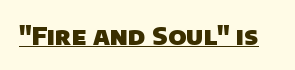
The image shows 25 px bold type; set normal letter spacing, underlined.
